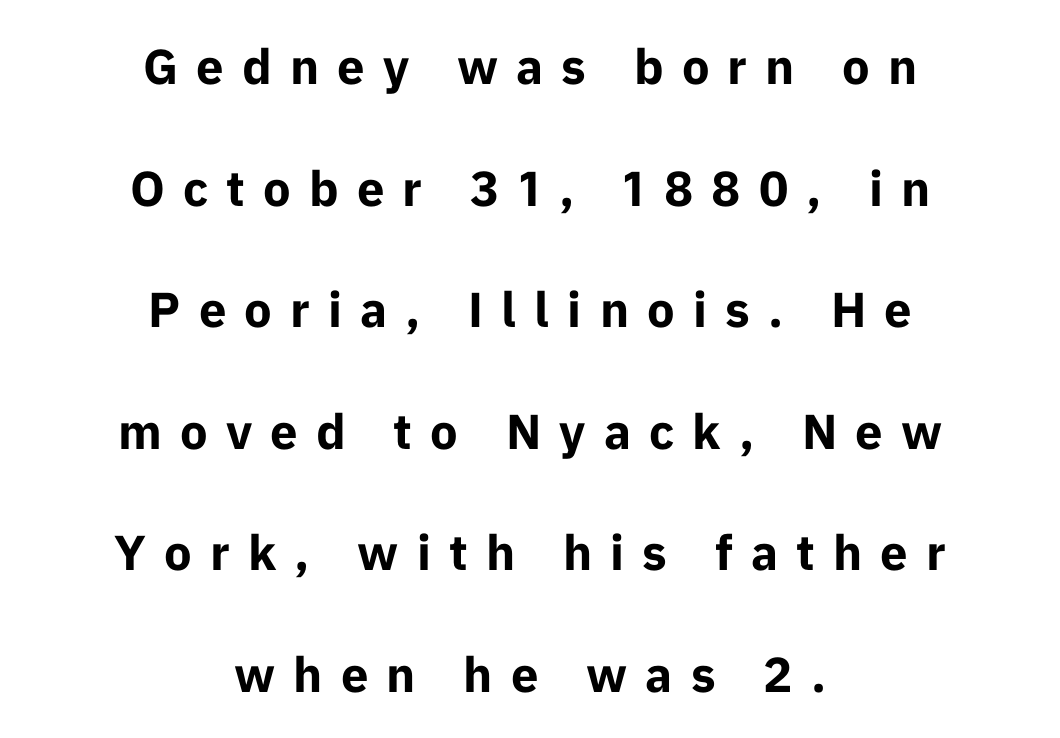
Q: Is the text bold? A: Yes.
Q: Is the text italic (slanted)? A: No, it is upright.
Q: Is the typeface a serif or a sans-serif typeface? A: Sans-serif.
Q: Is the text underlined? A: No.
Q: How is the paragraph aligned? A: Centered.
Q: Is the spacing between letters normal or unusually wide? A: Unusually wide.
Q: Is the spacing between lines tight, normal or loose? A: Loose.
Q: Width (condensed, normal, or wide)? A: Normal.
Q: Stroke contrast? A: Low.
Q: x-height? A: Medium.
Q: Monospaced? A: No.
